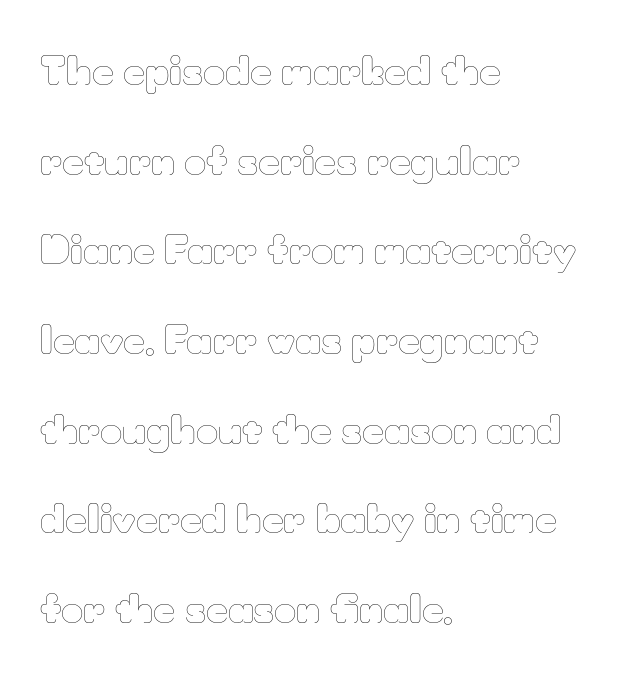
Q: Is the text bold? A: No.
Q: Is the text italic (slanted)? A: No, it is upright.
Q: Is the text underlined? A: No.
Q: How is the paragraph aligned? A: Left-aligned.
Q: Is the spacing between letters normal or unusually wide? A: Normal.
Q: Is the spacing between lines tight, normal or loose? A: Loose.
Q: Width (condensed, normal, or wide)? A: Normal.
Q: Stroke contrast? A: Low.
Q: x-height? A: Small.
Q: Monospaced? A: No.
